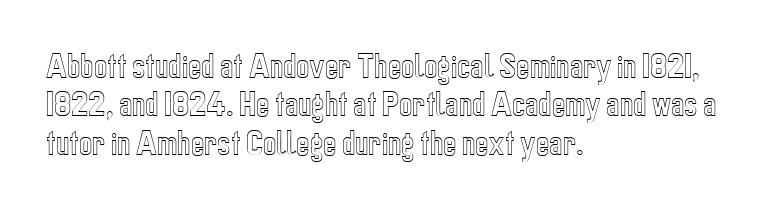
The image shows 28 px condensed type, upright; set left-aligned, normal line spacing (1.37x), normal letter spacing, not underlined; a medium x-height.
